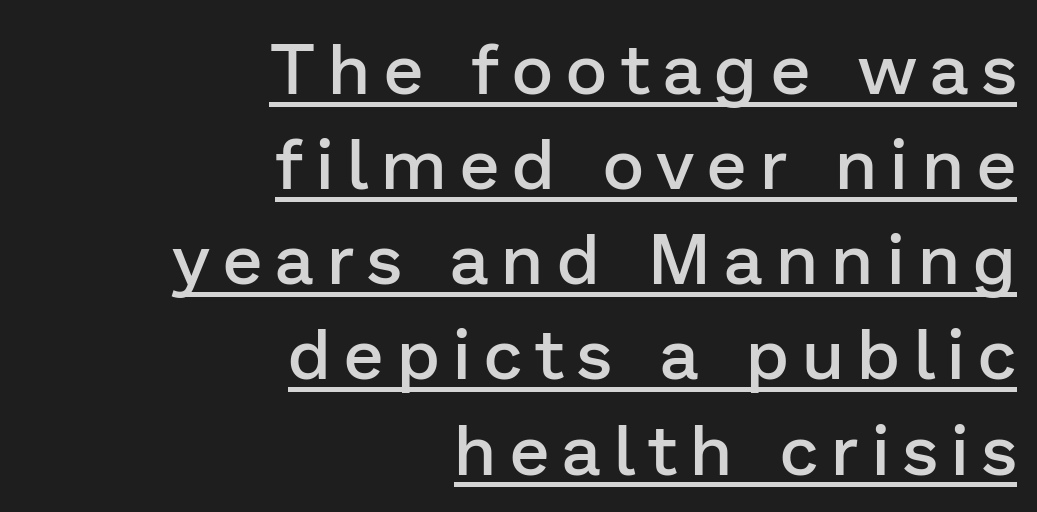
The image shows 71 px semibold sans-serif type, upright; set right-aligned, normal line spacing (1.34x), underlined; low stroke contrast and a medium x-height.
